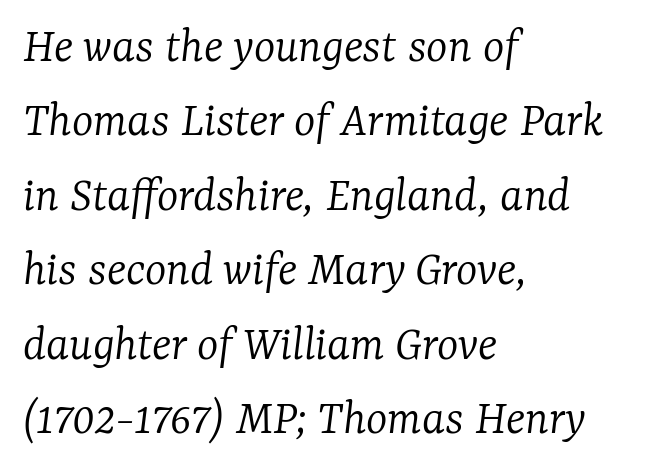
{"serif": "yes", "italic": "yes", "lean": "right", "slant_degrees": 7, "bold": "no", "weight": "light", "width": "normal", "stroke_contrast": "low", "x_height": "medium", "monospaced": "no", "underline": "no", "align": "left", "line_spacing": "normal", "line_spacing_ratio": 1.46, "letter_spacing": "normal", "letter_spacing_em": 0.0, "glyph_px": 51}
